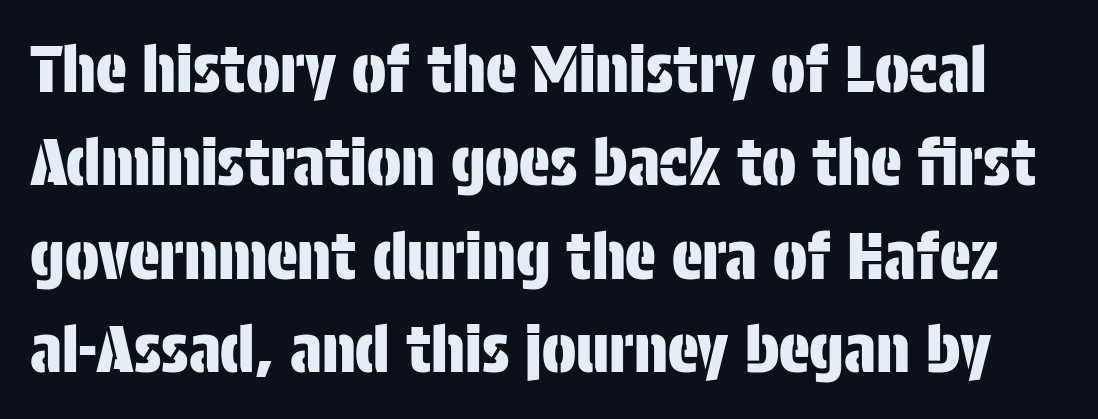
Q: Is the text italic (slanted)? A: No, it is upright.
Q: Is the typeface a serif or a sans-serif typeface? A: Sans-serif.
Q: Is the text underlined? A: No.
Q: Is the spacing between letters normal or unusually wide? A: Normal.
Q: Is the spacing between lines tight, normal or loose? A: Normal.
Q: Width (condensed, normal, or wide)? A: Condensed.
Q: Stroke contrast? A: Low.
Q: x-height? A: Large.
Q: Monospaced? A: No.
